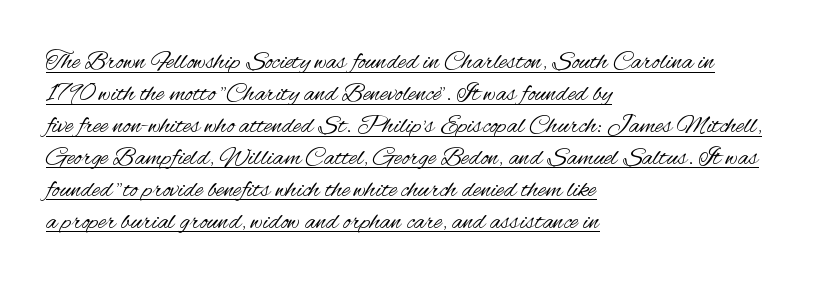
The image shows 26 px text type; set left-aligned, line spacing 1.23x, normal letter spacing, underlined.
